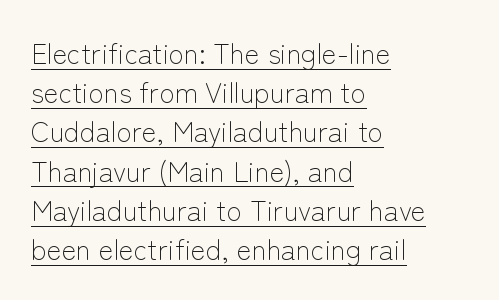
Stroke mass is kept to a normal reading level or below. This sample uses a sans-serif face. No italicization has been applied; the sample stays upright. Here the designer chose a conventional face with non-uniform glyph widths. Standard letterfit; no display-style spreading of the glyphs.
